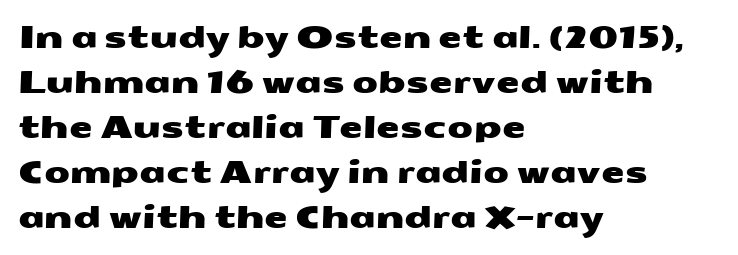
Q: Is the typeface a serif or a sans-serif typeface? A: Sans-serif.
Q: Is the text underlined? A: No.
Q: How is the paragraph aligned? A: Left-aligned.
Q: Is the spacing between letters normal or unusually wide? A: Normal.
Q: Is the spacing between lines tight, normal or loose? A: Normal.
Q: Width (condensed, normal, or wide)? A: Wide.
Q: Stroke contrast? A: Medium.
Q: x-height? A: Medium.
Q: Monospaced? A: No.
